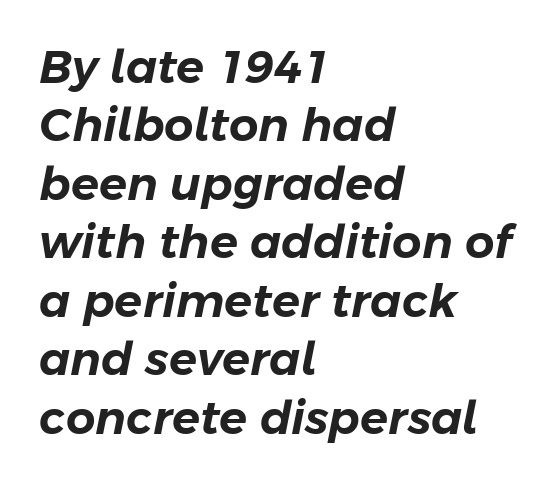
Q: Is the text italic (slanted)? A: Yes, it leans right by about 11 degrees.
Q: Is the text underlined? A: No.
Q: How is the paragraph aligned? A: Left-aligned.
Q: Is the spacing between letters normal or unusually wide? A: Normal.
Q: Is the spacing between lines tight, normal or loose? A: Normal.
Q: Width (condensed, normal, or wide)? A: Normal.
Q: Stroke contrast? A: Low.
Q: x-height? A: Medium.
Q: Monospaced? A: No.
